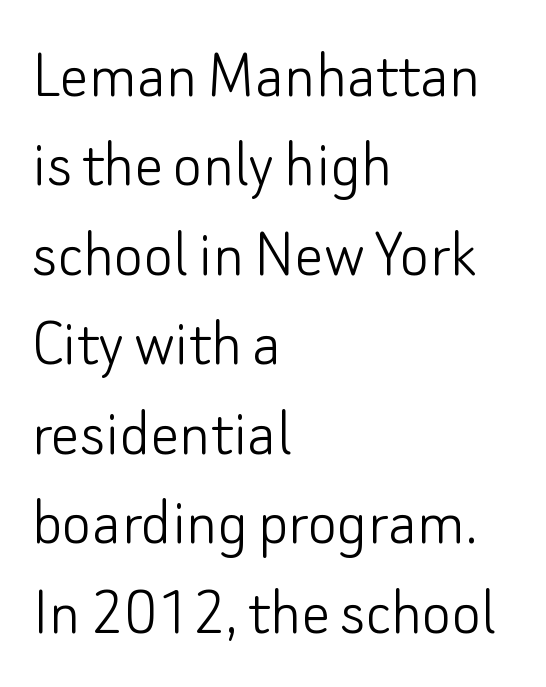
Left-aligned paragraph, ragged on the right. Think standard paragraph weight, or any step lighter than that. You can tell from the bare stems that sans-serif type was used. Just letters on the line, the space beneath them empty. This sample uses an upright cut, with every glyph sitting square on the baseline. Spacing verdict: proportional, widths tailored to each character.
